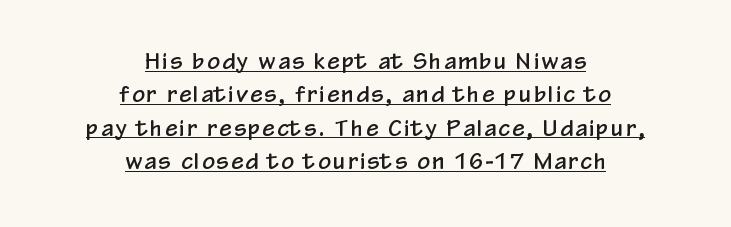
The image shows 22 px text type, upright; set centered, normal line spacing (1.52x), underlined.
